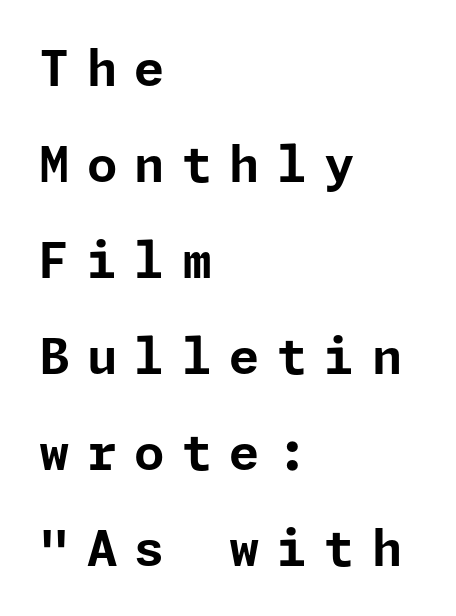
Substantial extra tracking has been applied to these lines. The vertical gap from one line to the next is large. Nope, no serifs anywhere on these letters. The typography opts for an upright posture over an oblique one.
